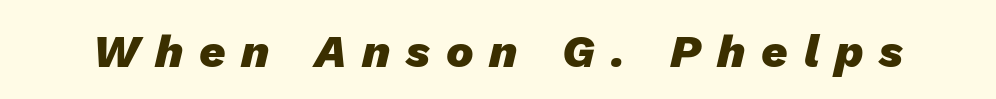
Type without underlining. Inter-character spacing is expanded well beyond the font's built-in metrics. Character widths vary here, with narrow letters taking less room than wide ones. When letters slant like this, we call the style italic. Bold? Absolutely — the strokes are thick and heavy.
